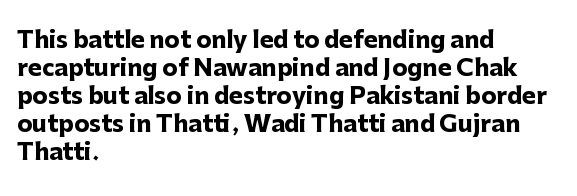
{"italic": "no", "bold": "yes", "underline": "no", "align": "left", "line_spacing_ratio": 1.22, "letter_spacing": "normal", "letter_spacing_em": 0.0, "glyph_px": 23}
